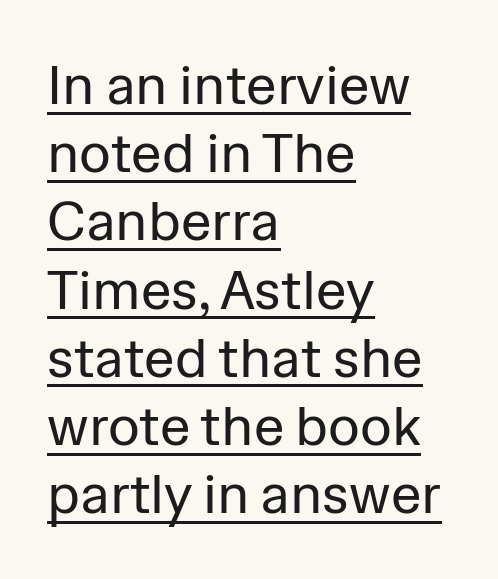
{"serif": "no", "italic": "no", "bold": "no", "weight": "regular", "width": "normal", "stroke_contrast": "low", "x_height": "medium", "monospaced": "no", "underline": "yes", "align": "left", "line_spacing_ratio": 1.24, "letter_spacing": "normal", "letter_spacing_em": 0.0, "glyph_px": 55}
